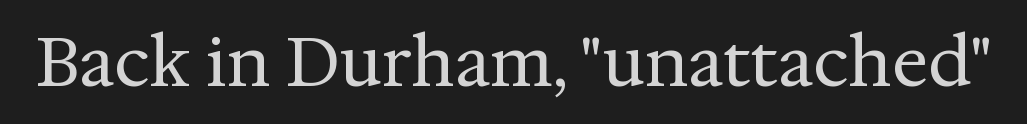
Vertical stems look standard width or narrower in stroke. The letters sit at their default tracking, neither squeezed nor spread. The rendering uses natural spacing where letterforms have individual widths. You can tell it's not italic because the verticals are truly vertical.
